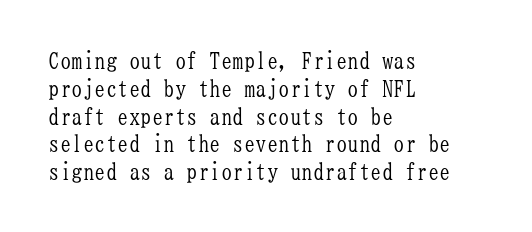
The image shows 23 px text type, upright; set left-aligned, line spacing 1.21x, normal letter spacing, not underlined.
